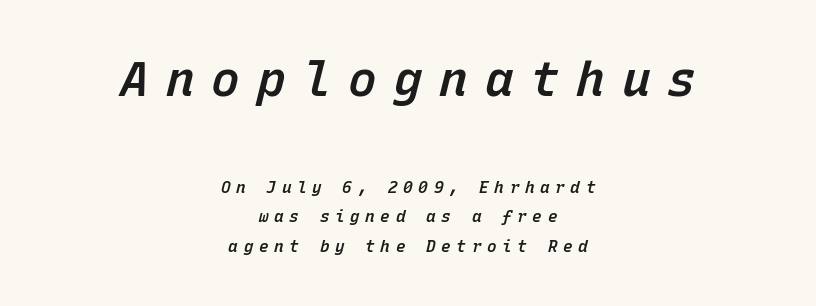
Letter spacing: wide. Whoever set this made the first block the dominant, larger element. A fair bit of extra ink — the face is semibold, not bold. This sample uses an oblique cut, with every glyph tilted off the vertical.
